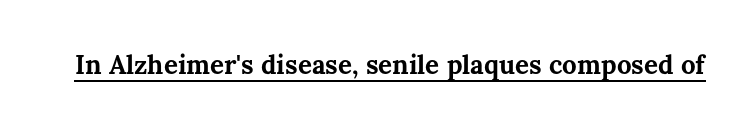
{"italic": "no", "bold": "yes", "underline": "yes", "letter_spacing": "normal", "letter_spacing_em": 0.0, "glyph_px": 26}
